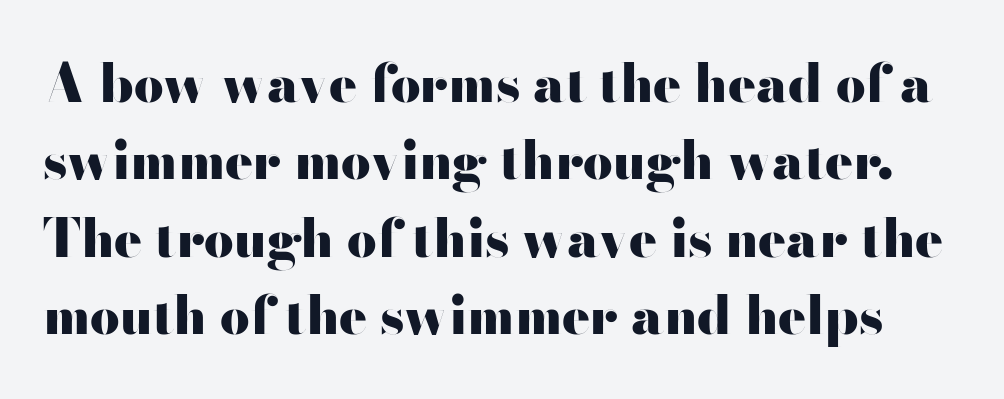
{"serif": "no", "italic": "no", "bold": "yes", "weight": "heavy", "width": "wide", "stroke_contrast": "high", "x_height": "small", "monospaced": "no", "underline": "no", "line_spacing": "normal", "line_spacing_ratio": 1.49, "letter_spacing": "normal", "letter_spacing_em": 0.0, "glyph_px": 52}
